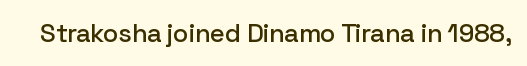
{"italic": "no", "underline": "no", "letter_spacing": "normal", "letter_spacing_em": 0.0, "glyph_px": 26}
